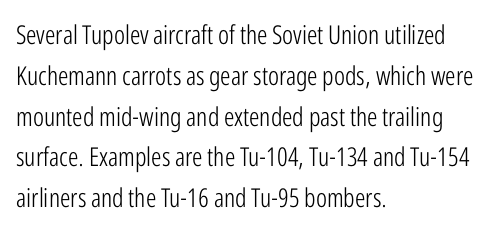
{"italic": "no", "bold": "no", "underline": "no", "align": "left", "line_spacing": "normal", "line_spacing_ratio": 1.57, "letter_spacing": "normal", "letter_spacing_em": 0.0, "glyph_px": 26}
